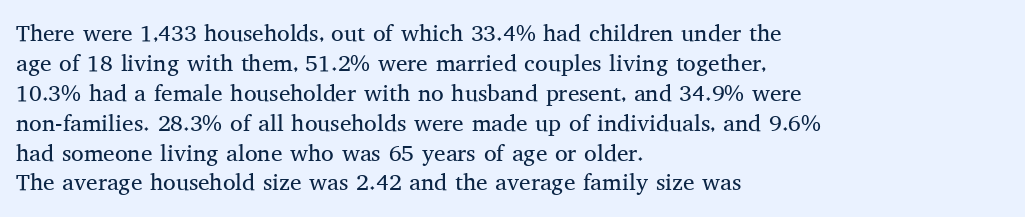
Q: Is the text bold? A: No.
Q: Is the text italic (slanted)? A: No, it is upright.
Q: Is the text underlined? A: No.
Q: How is the paragraph aligned? A: Left-aligned.
Q: Is the spacing between letters normal or unusually wide? A: Normal.
Q: Is the spacing between lines tight, normal or loose? A: Normal.
